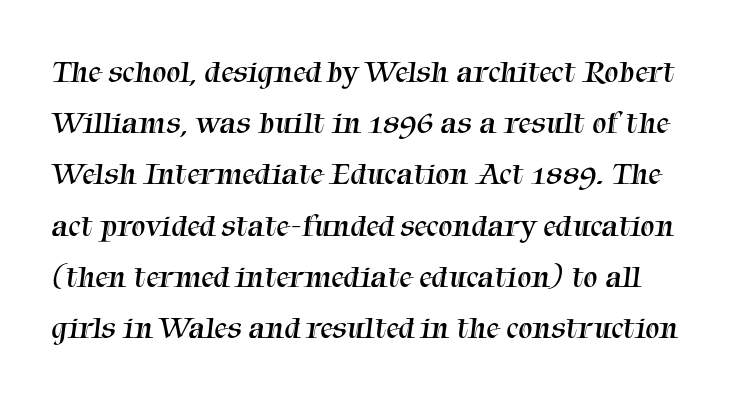
Short note: letters normally spaced. A typesetter would label this face a serif. On a weight scale, this lands at 450 or below. The designer left line spacing at the default. Is this a fixed-width face? No — the glyphs have proportional, varying widths. Only glyphs here, with clear space below each row.
